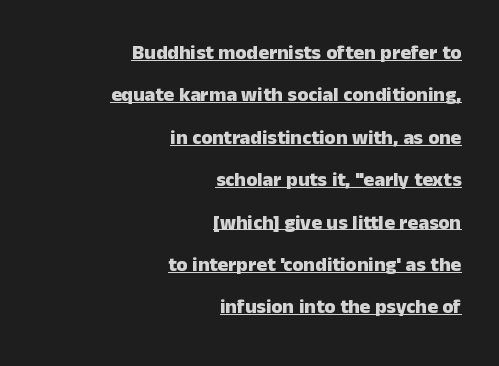
The image shows 20 px bold type, upright; set right-aligned, loose line spacing (2.12x), normal letter spacing, underlined.
